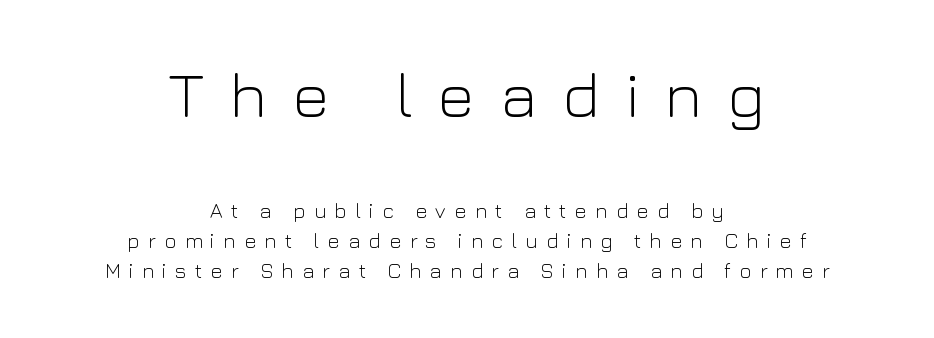
Q: Is the text bold? A: No.
Q: Is the text italic (slanted)? A: No, it is upright.
Q: Is the typeface a serif or a sans-serif typeface? A: Sans-serif.
Q: Is the text underlined? A: No.
Q: How is the paragraph aligned? A: Centered.
Q: Is the spacing between letters normal or unusually wide? A: Unusually wide.
Q: Is the spacing between lines tight, normal or loose? A: Normal.
Q: Which block of text is set in a larger size, the first (top) or the second (bottom)? A: The first (top) one.
Q: Width (condensed, normal, or wide)? A: Normal.
Q: Stroke contrast? A: Low.
Q: x-height? A: Medium.
Q: Monospaced? A: No.
